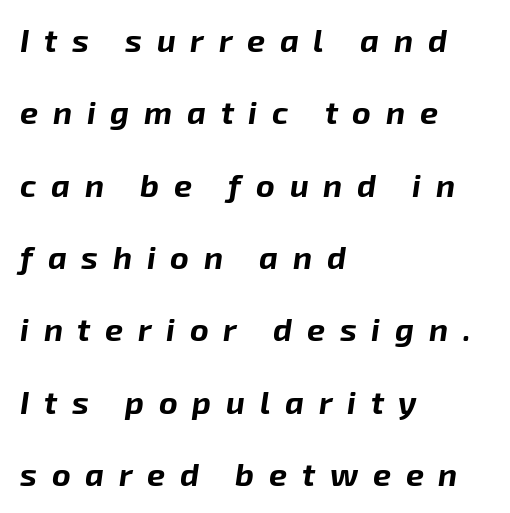
Q: Is the text bold? A: Yes.
Q: Is the text italic (slanted)? A: Yes, it leans right by about 8 degrees.
Q: Is the text underlined? A: No.
Q: How is the paragraph aligned? A: Left-aligned.
Q: Is the spacing between letters normal or unusually wide? A: Unusually wide.
Q: Is the spacing between lines tight, normal or loose? A: Loose.
Q: Width (condensed, normal, or wide)? A: Normal.
Q: Stroke contrast? A: Low.
Q: x-height? A: Medium.
Q: Monospaced? A: No.
